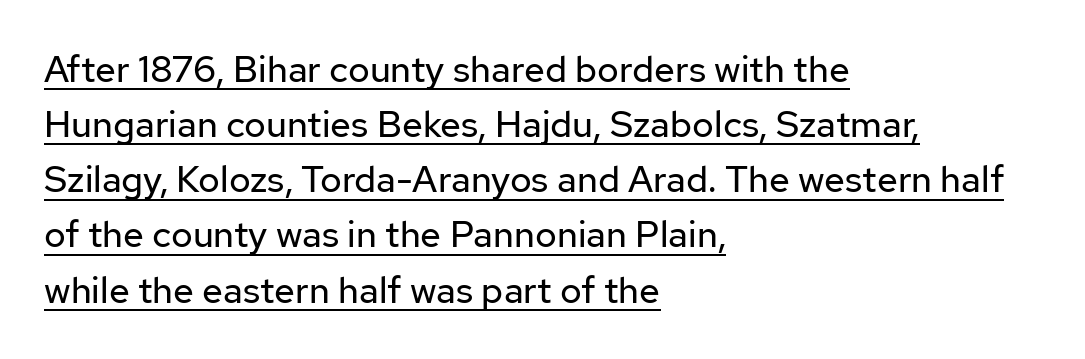
{"serif": "no", "italic": "no", "bold": "no", "weight": "regular", "width": "normal", "stroke_contrast": "low", "x_height": "medium", "monospaced": "no", "underline": "yes", "align": "left", "line_spacing": "normal", "line_spacing_ratio": 1.49, "letter_spacing": "normal", "letter_spacing_em": 0.0, "glyph_px": 37}
